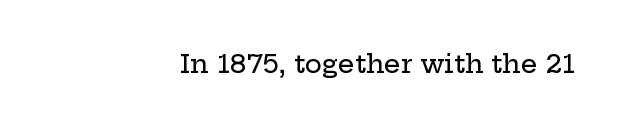
{"italic": "no", "underline": "no", "align": "right", "letter_spacing": "normal", "letter_spacing_em": 0.0, "glyph_px": 26}
